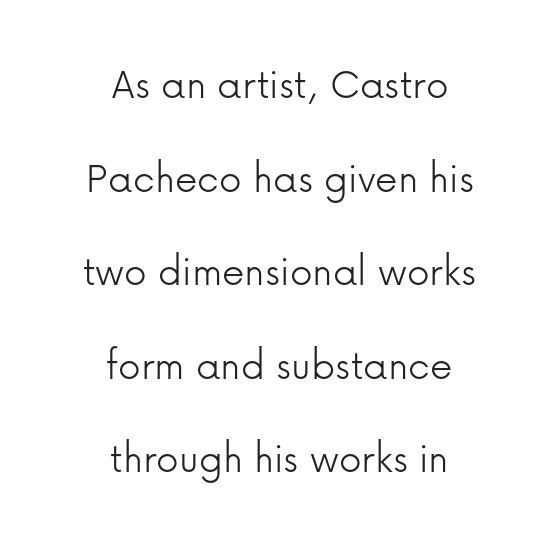
{"serif": "no", "italic": "no", "bold": "no", "weight": "light", "width": "normal", "stroke_contrast": "low", "x_height": "medium", "monospaced": "no", "underline": "no", "align": "center", "line_spacing": "loose", "line_spacing_ratio": 2.08, "letter_spacing": "normal", "letter_spacing_em": 0.0, "glyph_px": 45}
